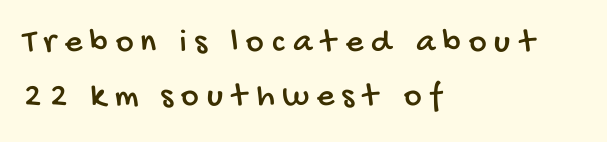
{"serif": "no", "width": "condensed", "stroke_contrast": "low", "x_height": "large", "monospaced": "no", "underline": "no", "align": "left", "line_spacing": "normal", "line_spacing_ratio": 1.6, "letter_spacing": "wide", "letter_spacing_em": 0.23, "glyph_px": 34}
